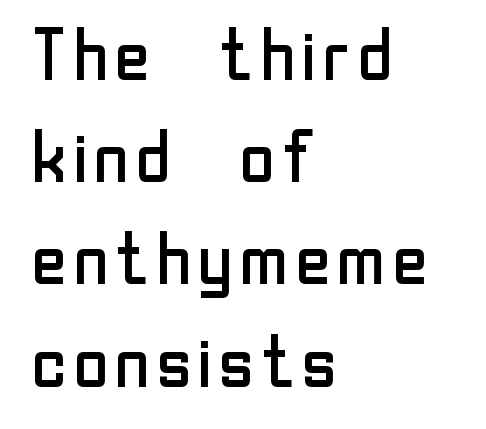
{"serif": "no", "italic": "no", "bold": "no", "weight": "regular", "width": "normal", "stroke_contrast": "low", "x_height": "medium", "monospaced": "no", "underline": "no", "align": "left", "line_spacing": "normal", "line_spacing_ratio": 1.44, "letter_spacing": "normal", "letter_spacing_em": 0.0, "glyph_px": 71}
